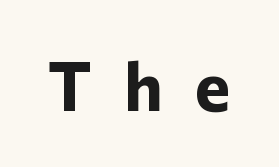
Q: Is the text bold? A: Yes.
Q: Is the text italic (slanted)? A: No, it is upright.
Q: Is the typeface a serif or a sans-serif typeface? A: Sans-serif.
Q: Is the text underlined? A: No.
Q: Is the spacing between letters normal or unusually wide? A: Unusually wide.
Q: Width (condensed, normal, or wide)? A: Normal.
Q: Stroke contrast? A: Low.
Q: x-height? A: Medium.
Q: Monospaced? A: No.
